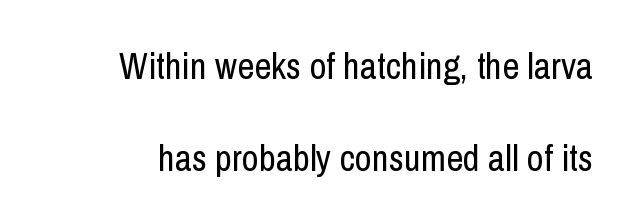
{"serif": "no", "italic": "no", "bold": "no", "weight": "regular", "width": "condensed", "stroke_contrast": "low", "x_height": "medium", "monospaced": "no", "underline": "no", "line_spacing": "loose", "line_spacing_ratio": 2.49, "letter_spacing": "normal", "letter_spacing_em": 0.0, "glyph_px": 37}
